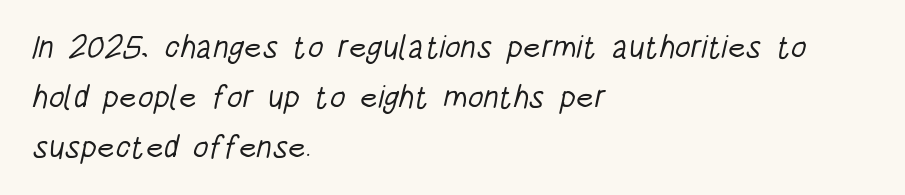
These lines stack with their left ends in a neat column. No extra tracking has been applied to these lines. Type without underlining. The text was rendered using a sans face with plain stroke endings. Varying glyph widths throughout — classic text-font behaviour.
